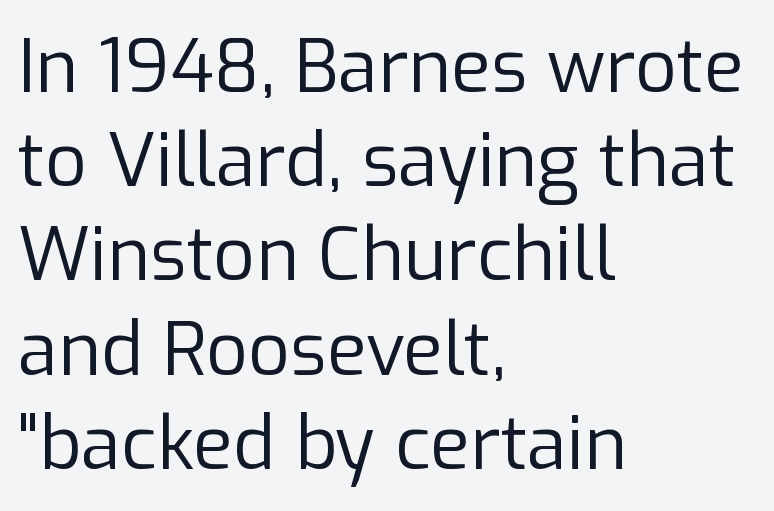
{"serif": "no", "italic": "no", "bold": "no", "weight": "regular", "width": "normal", "stroke_contrast": "low", "x_height": "medium", "monospaced": "no", "underline": "no", "align": "left", "line_spacing": "normal", "line_spacing_ratio": 1.29, "letter_spacing": "normal", "letter_spacing_em": 0.0, "glyph_px": 73}
